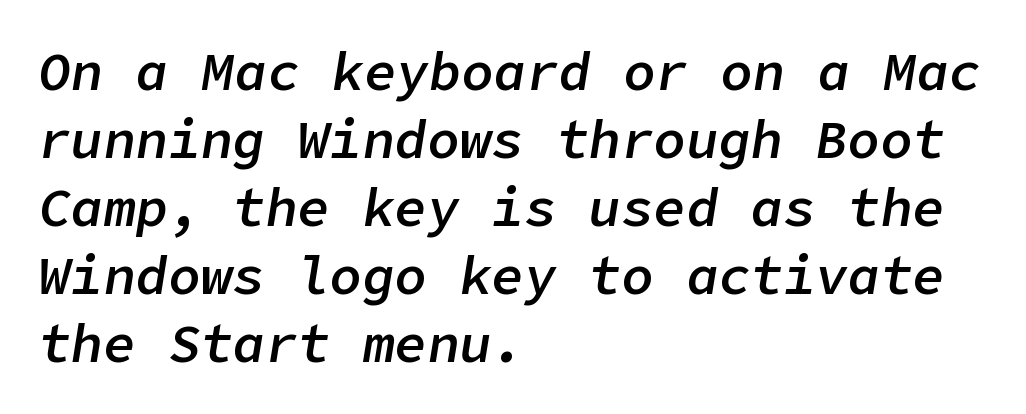
The image shows 54 px semibold type, italic (leaning right); set left-aligned, normal line spacing (1.26x), normal letter spacing, not underlined; low stroke contrast and a medium x-height.
